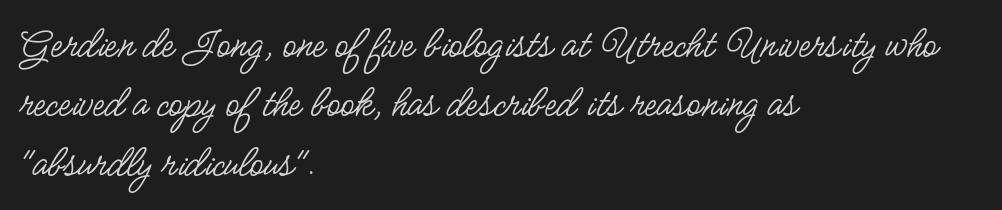
Q: Is the text bold? A: No.
Q: Is the text italic (slanted)? A: Yes.
Q: Is the typeface a serif or a sans-serif typeface? A: Sans-serif.
Q: Is the text underlined? A: No.
Q: How is the paragraph aligned? A: Left-aligned.
Q: Is the spacing between letters normal or unusually wide? A: Normal.
Q: Is the spacing between lines tight, normal or loose? A: Normal.
Q: Width (condensed, normal, or wide)? A: Condensed.
Q: Stroke contrast? A: Low.
Q: x-height? A: Small.
Q: Monospaced? A: No.
